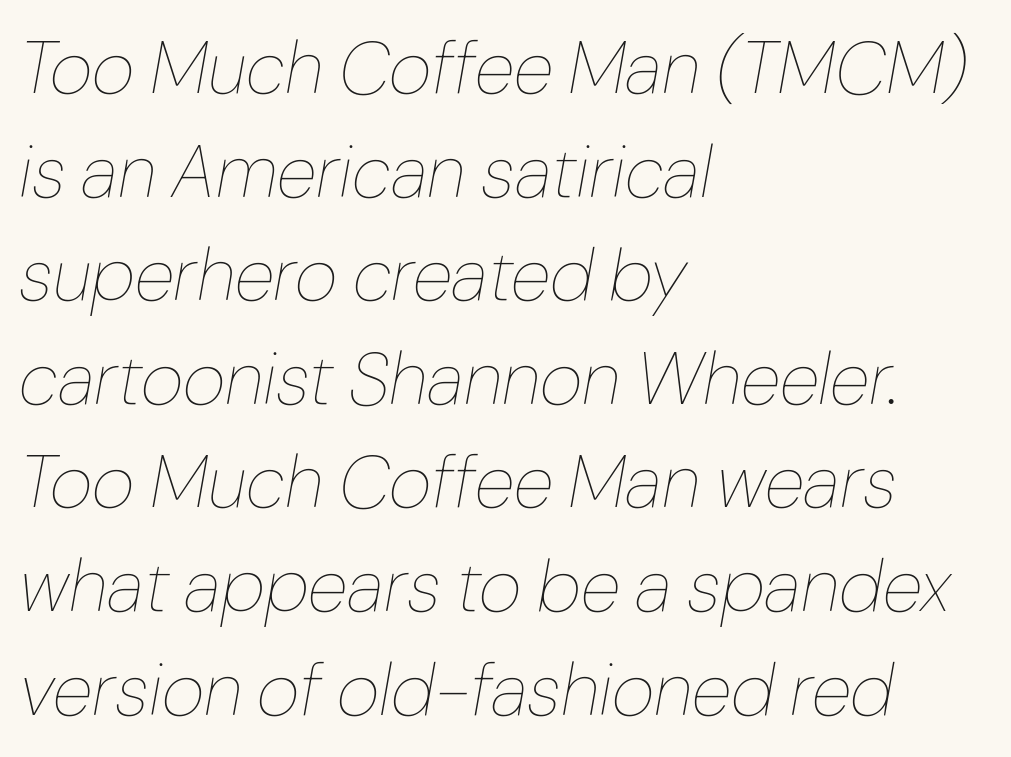
Decoration check: the copy has no underline. Think of a printed novel: that variable character pitch is what you see here. Line beginnings align vertically; line endings do not. The line texture is even and compact thanks to regular tracking.
